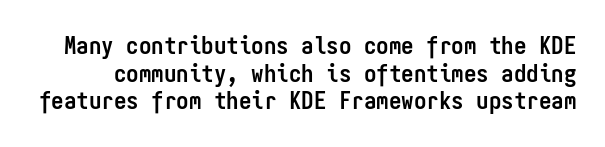
The image shows 25 px bold type, upright; set tight line spacing (1.11x), normal letter spacing, not underlined.
